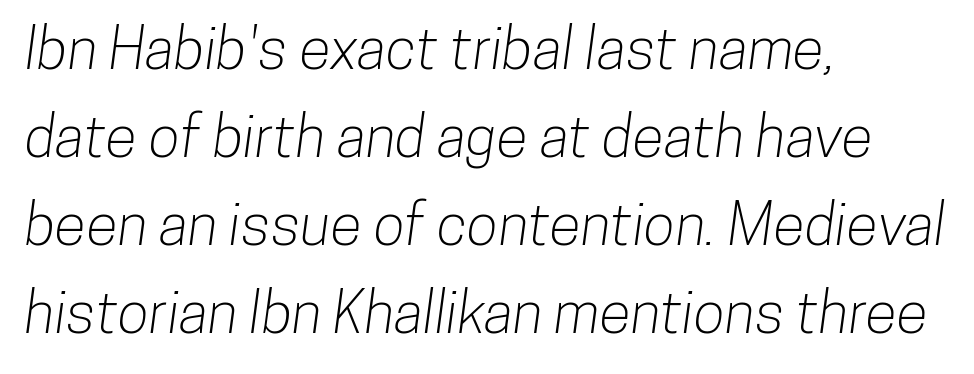
{"serif": "no", "width": "condensed", "stroke_contrast": "low", "x_height": "medium", "monospaced": "no", "underline": "no", "align": "left", "line_spacing": "normal", "line_spacing_ratio": 1.52, "letter_spacing": "normal", "letter_spacing_em": 0.0, "glyph_px": 58}
